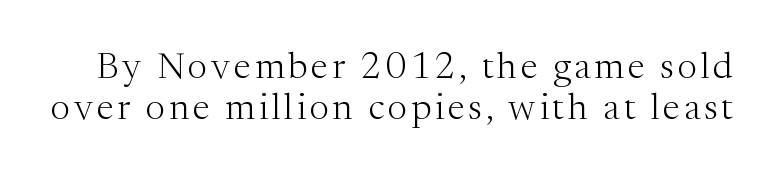
Here the designer chose a conventional face with non-uniform glyph widths. If you measured baseline to baseline, you'd find a short distance. You can tell it's not italic because the verticals are truly vertical. Old-style or modern, the face here clearly has serifs.
